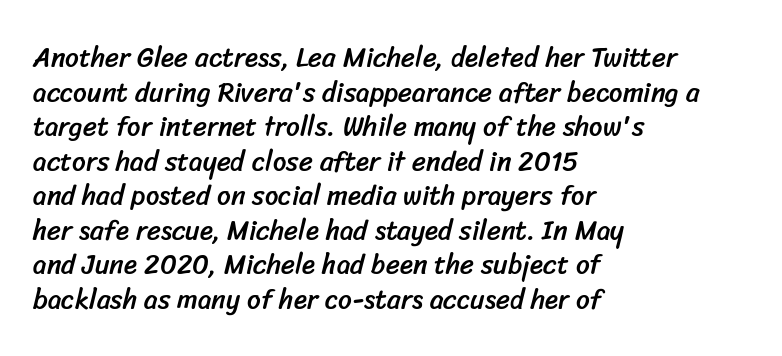
Q: Is the text underlined? A: No.
Q: How is the paragraph aligned? A: Left-aligned.
Q: Is the spacing between letters normal or unusually wide? A: Normal.
Q: Is the spacing between lines tight, normal or loose? A: Normal.
